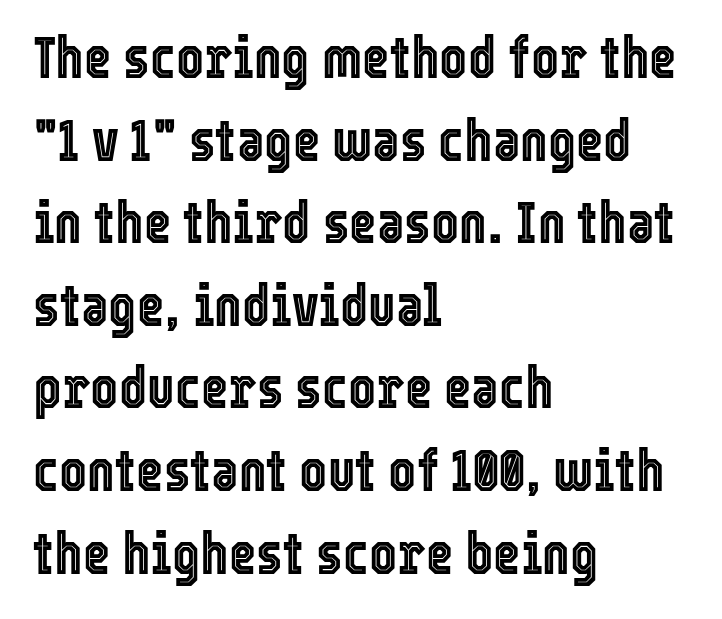
Q: Is the text italic (slanted)? A: No, it is upright.
Q: Is the text underlined? A: No.
Q: How is the paragraph aligned? A: Left-aligned.
Q: Is the spacing between letters normal or unusually wide? A: Normal.
Q: Is the spacing between lines tight, normal or loose? A: Normal.
Q: Width (condensed, normal, or wide)? A: Condensed.
Q: x-height? A: Medium.
Q: Monospaced? A: No.
